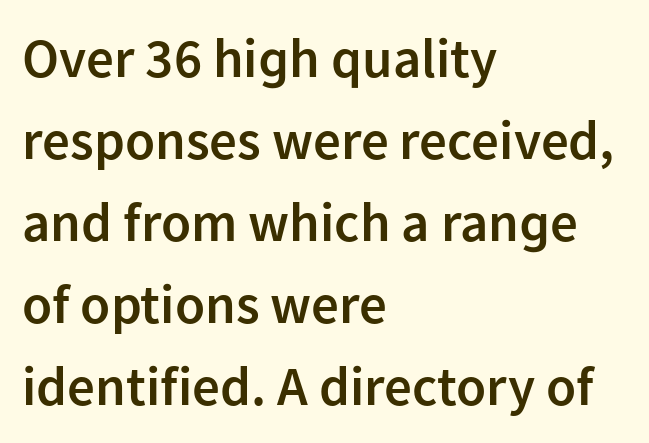
A typesetter would call this leading conventional body-copy spacing. As a designer I'd log this as weight 600, semibold. A typesetter would call this zero additional tracking. Where is the straight margin? On the left. Posture: vertical.
